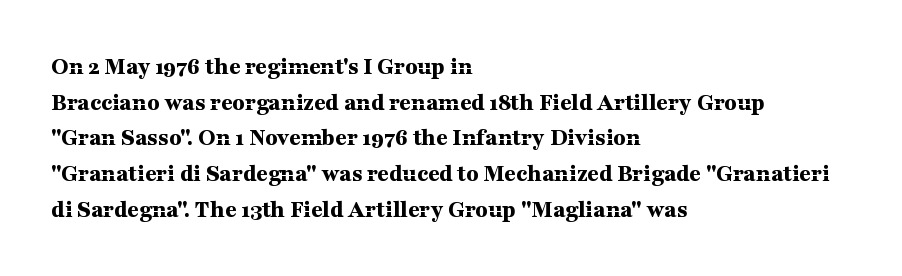
Q: Is the text bold? A: Yes.
Q: Is the text italic (slanted)? A: No, it is upright.
Q: Is the text underlined? A: No.
Q: How is the paragraph aligned? A: Left-aligned.
Q: Is the spacing between letters normal or unusually wide? A: Normal.
Q: Is the spacing between lines tight, normal or loose? A: Normal.
